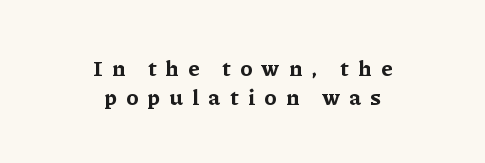
{"italic": "no", "bold": "yes", "underline": "no", "align": "center", "line_spacing": "normal", "line_spacing_ratio": 1.3, "letter_spacing": "wide", "letter_spacing_em": 0.43, "glyph_px": 22}
